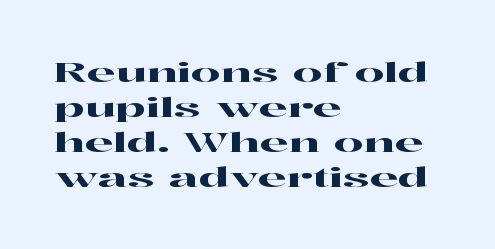
The image shows 26 px text type, upright; set left-aligned, normal line spacing (1.34x), normal letter spacing, not underlined.
